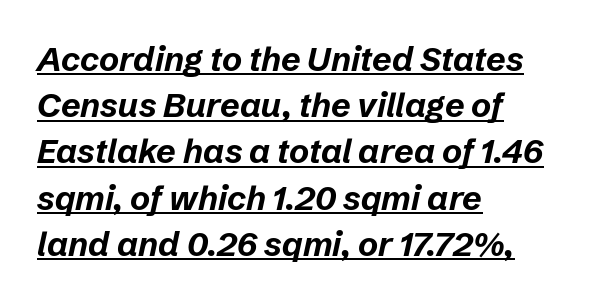
The image shows 34 px bold type, italic (leaning right); set left-aligned, normal line spacing (1.36x), normal letter spacing, underlined; low stroke contrast and a medium x-height.
